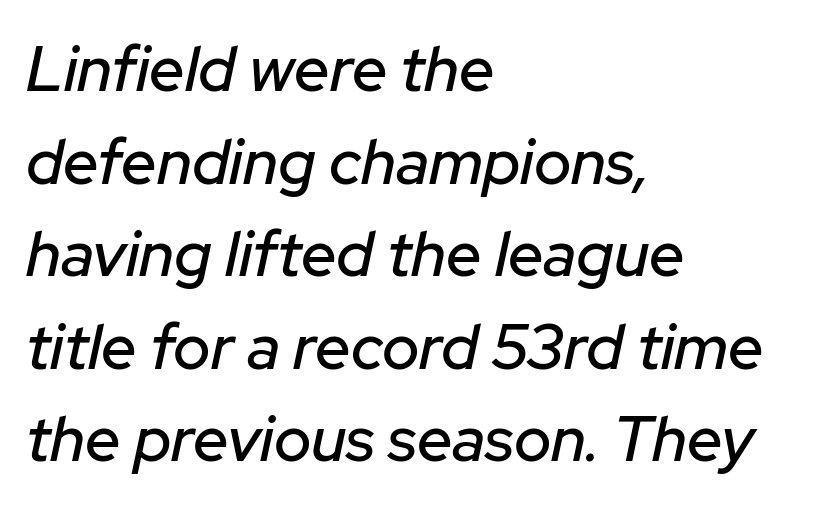
{"italic": "yes", "lean": "right", "slant_degrees": 12, "width": "normal", "stroke_contrast": "low", "x_height": "medium", "monospaced": "no", "underline": "no", "align": "left", "line_spacing": "normal", "line_spacing_ratio": 1.47, "letter_spacing": "normal", "letter_spacing_em": 0.0, "glyph_px": 63}
